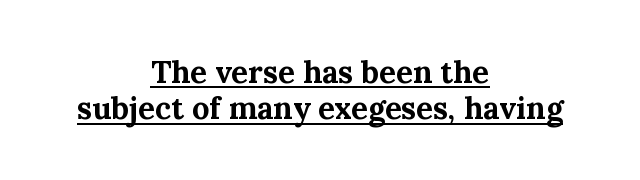
The image shows 31 px bold serif type, upright; set centered, line spacing 1.17x, normal letter spacing, underlined; medium stroke contrast and a medium x-height.
